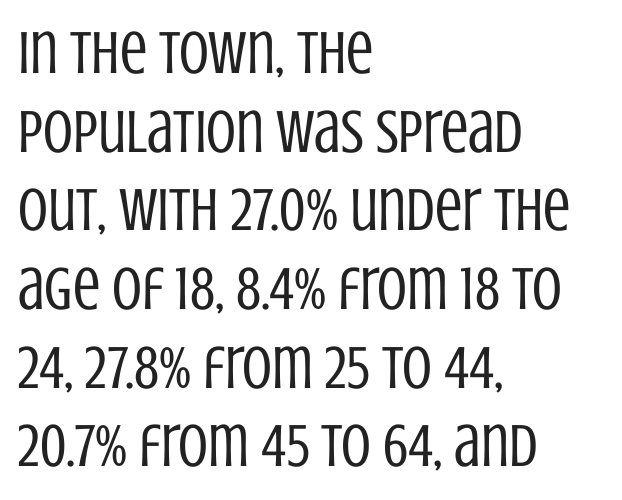
The letters stand straight up with perfectly vertical stems. What's the leading like? Ordinary, nothing unusual. The passage shown is not bold in any degree. Type without underlining.
